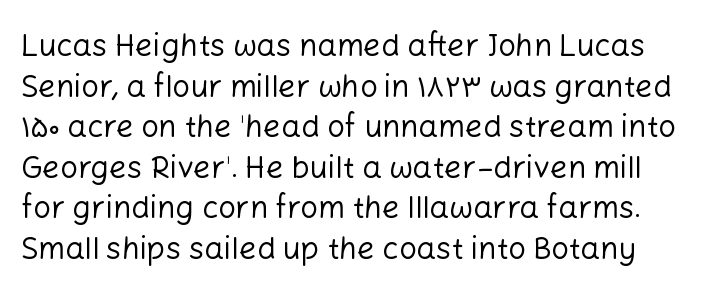
Q: Is the text bold? A: No.
Q: Is the text italic (slanted)? A: No, it is upright.
Q: Is the typeface a serif or a sans-serif typeface? A: Sans-serif.
Q: Is the text underlined? A: No.
Q: Is the spacing between letters normal or unusually wide? A: Normal.
Q: Is the spacing between lines tight, normal or loose? A: Normal.
Q: Width (condensed, normal, or wide)? A: Normal.
Q: Stroke contrast? A: Low.
Q: x-height? A: Medium.
Q: Monospaced? A: No.
